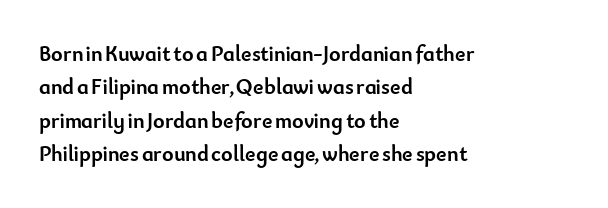
The image shows 22 px bold type, upright; set left-aligned, normal line spacing (1.52x), normal letter spacing, not underlined.
